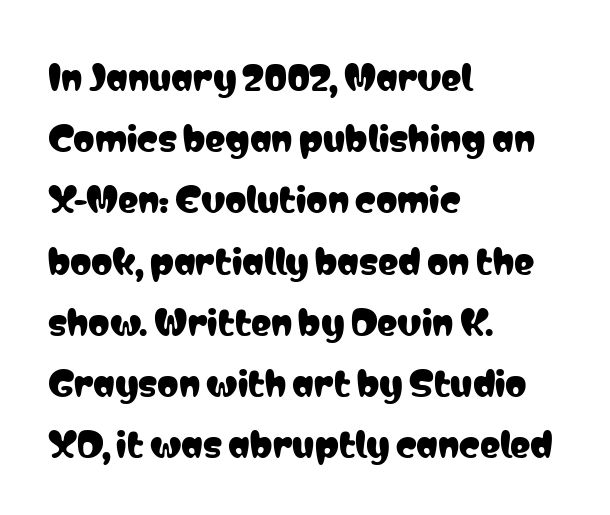
{"serif": "no", "italic": "no", "width": "condensed", "stroke_contrast": "low", "x_height": "medium", "monospaced": "no", "underline": "no", "align": "left", "line_spacing_ratio": 1.8, "letter_spacing": "normal", "letter_spacing_em": 0.0, "glyph_px": 34}
